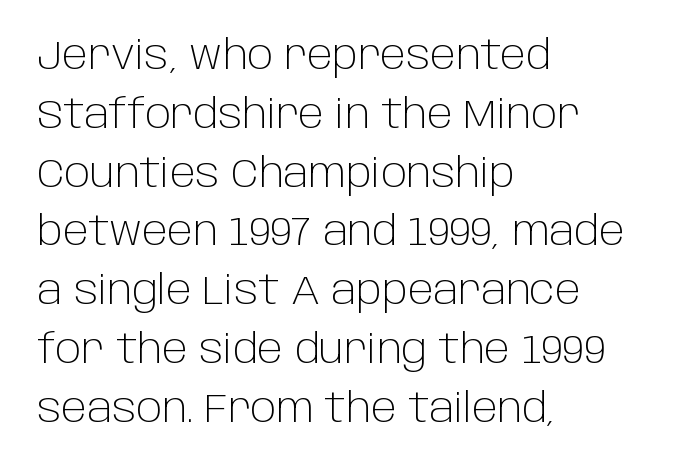
Q: Is the text bold? A: No.
Q: Is the text italic (slanted)? A: No, it is upright.
Q: Is the typeface a serif or a sans-serif typeface? A: Sans-serif.
Q: Is the text underlined? A: No.
Q: How is the paragraph aligned? A: Left-aligned.
Q: Is the spacing between letters normal or unusually wide? A: Normal.
Q: Is the spacing between lines tight, normal or loose? A: Normal.
Q: Width (condensed, normal, or wide)? A: Normal.
Q: Stroke contrast? A: Low.
Q: x-height? A: Large.
Q: Monospaced? A: No.
